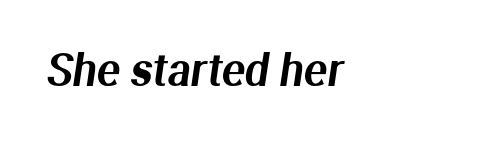
Nope, no serifs anywhere on these letters. Beneath every word, the page is bare. Is this a fixed-width face? No — the glyphs have proportional, varying widths. All the whitespace from short lines collects on the right. Observe the ordinary spacing: letters are neighbours, not strangers.
